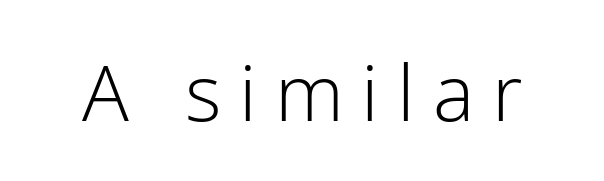
Descenders are the only things crossing below the line. In terms of letterspacing, this is a distinctly airy, spread setting. The letters advance in unequal steps, a hallmark of proportional type. Each stroke keeps to a modest, everyday thickness or less. This is roman type, the default non-slanted kind.
